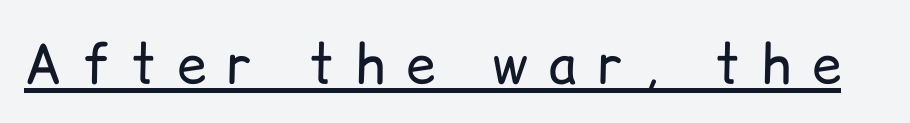
The image shows 53 px regular-weight sans-serif type, upright; set unusually wide letter spacing (+0.39 em), underlined; low stroke contrast and a medium x-height.
